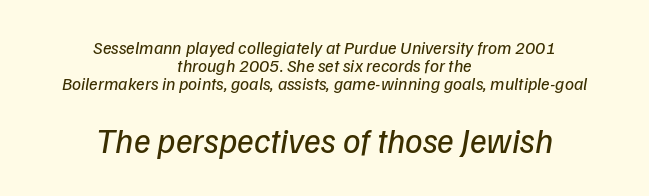
The image shows 35 px regular-weight type, italic (leaning right); set centered, tight line spacing (1.0x), normal letter spacing, not underlined; the second (bottom) block is 1.94x larger; low stroke contrast and a medium x-height.
